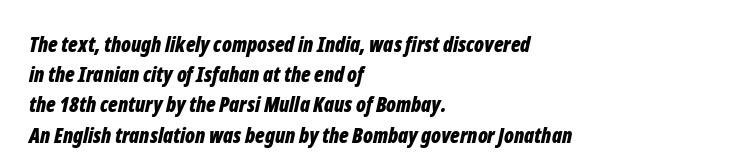
Q: Is the text bold? A: Yes.
Q: Is the text italic (slanted)? A: Yes, it leans right by about 12 degrees.
Q: Is the text underlined? A: No.
Q: How is the paragraph aligned? A: Left-aligned.
Q: Is the spacing between letters normal or unusually wide? A: Normal.
Q: Is the spacing between lines tight, normal or loose? A: Normal.
